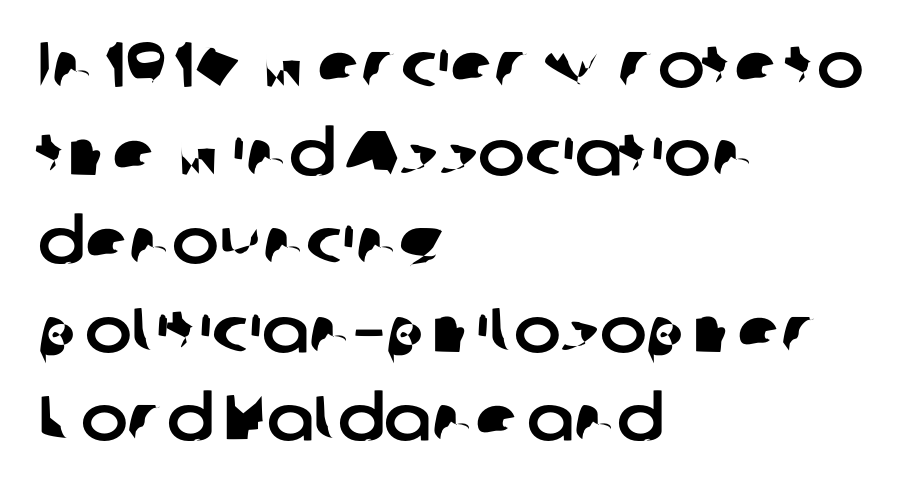
The image shows 63 px sans-serif type; set left-aligned, normal line spacing (1.4x), normal letter spacing, not underlined; low stroke contrast and a medium x-height.
